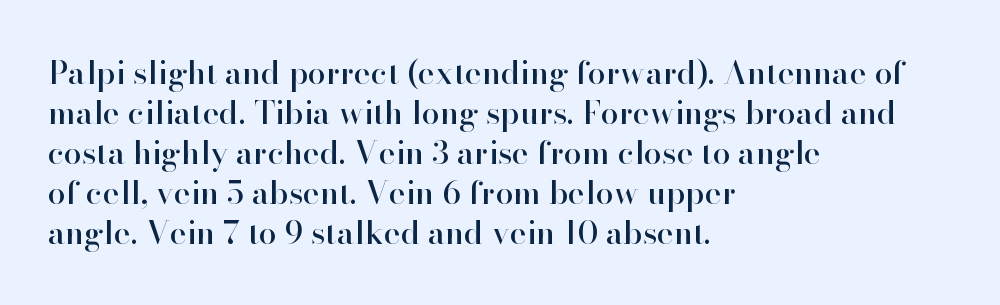
The image shows 32 px serif type, upright; set left-aligned, normal line spacing (1.25x), normal letter spacing, not underlined; high stroke contrast and a small x-height.
